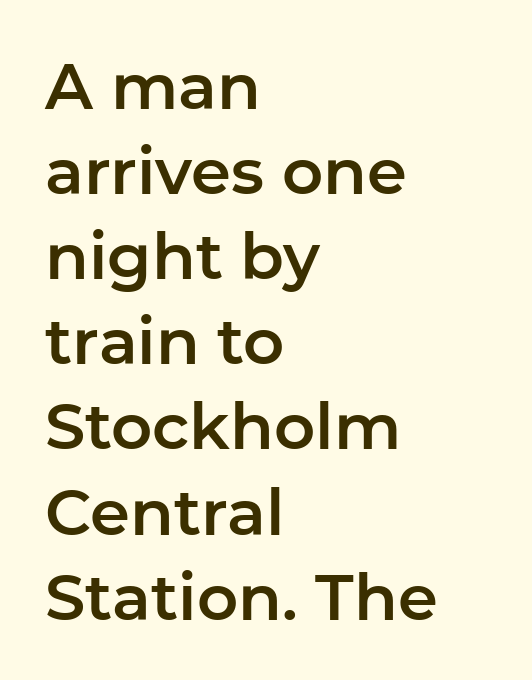
Q: Is the text italic (slanted)? A: No, it is upright.
Q: Is the typeface a serif or a sans-serif typeface? A: Sans-serif.
Q: Is the text underlined? A: No.
Q: How is the paragraph aligned? A: Left-aligned.
Q: Is the spacing between letters normal or unusually wide? A: Normal.
Q: Is the spacing between lines tight, normal or loose? A: Normal.
Q: Width (condensed, normal, or wide)? A: Normal.
Q: Stroke contrast? A: Low.
Q: x-height? A: Medium.
Q: Monospaced? A: No.
